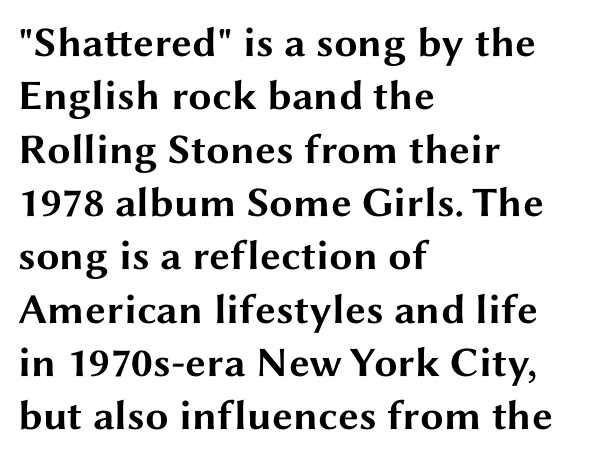
{"serif": "no", "italic": "no", "bold": "yes", "weight": "bold", "width": "wide", "stroke_contrast": "medium", "x_height": "medium", "monospaced": "no", "underline": "no", "align": "left", "line_spacing": "normal", "line_spacing_ratio": 1.27, "letter_spacing": "normal", "letter_spacing_em": 0.0, "glyph_px": 42}
